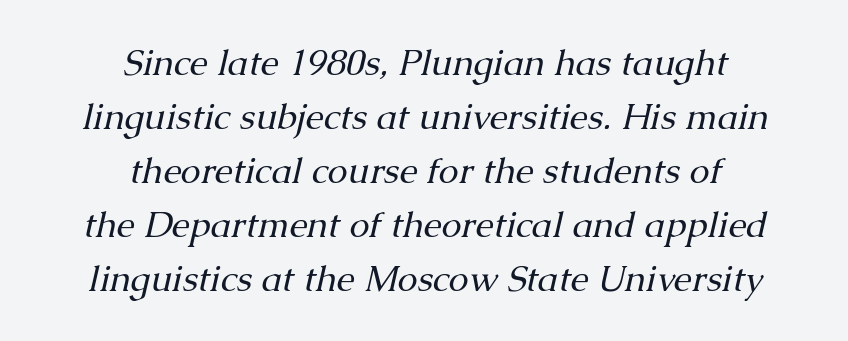
Style check: oblique. The typeface chosen for these lines features serifs. Each stroke keeps to a modest, everyday thickness or less. Standard letterfit; no display-style spreading of the glyphs. Each letter keeps its own natural width here, so spacing adapts to shape.
